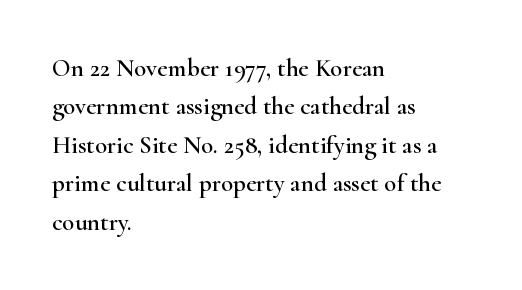
These lines stack with their left ends in a neat column. This is the regular roman posture of the typeface. Leading matches the norm, producing a regular column. No extra tracking has been applied to these lines. Type without underlining.
